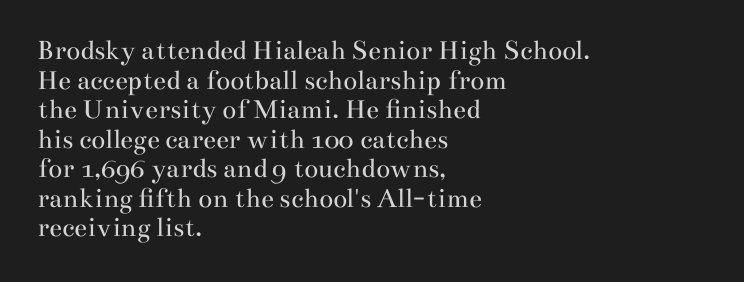
The image shows 29 px regular-weight, wide serif type, upright; set left-aligned, tight line spacing (1.02x), normal letter spacing, not underlined; medium stroke contrast and a small x-height.
